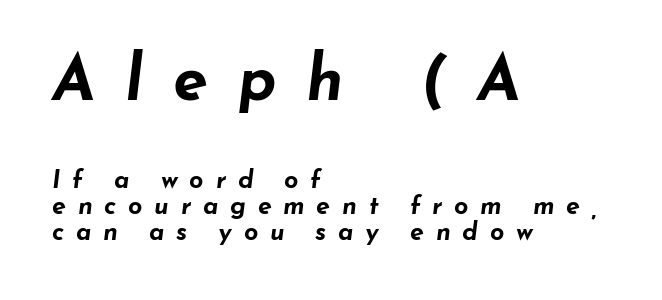
Cramped leading. Italic: yes, the glyphs are oblique. Plenty of ink on the page — the face is bold. The glyphs are unaccompanied by any horizontal stroke below them. Does extra space separate the letters? Yes, quite a lot of it. The face used here appears at its bigger size in the upper chunk.
